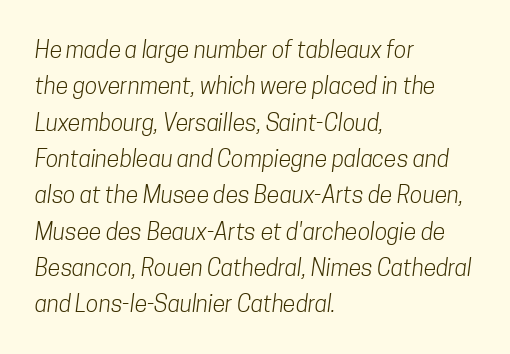
Does extra space separate the letters? No, they use regular spacing. This rendering features lettering with no underline. The font sits on the lighter half of the weight spectrum, regular included. Regular leading.
